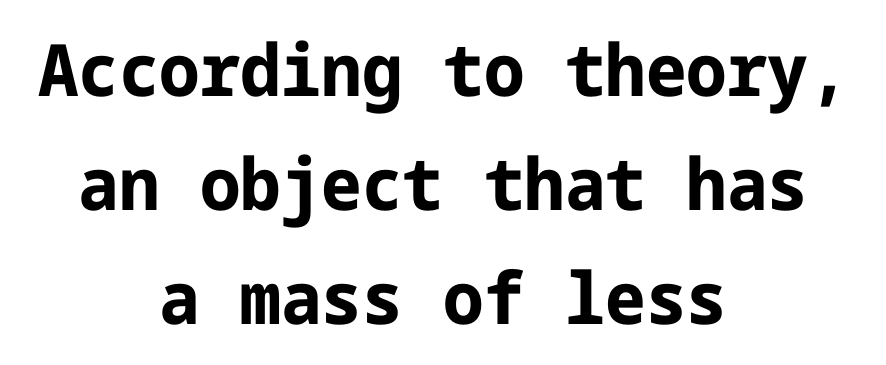
Ordinary non-slanted type is in use. Reading down the column, the eye jumps a familiar distance to each next line. On the weight axis this lands at bold, roughly 700. Standard letterfit; no display-style spreading of the glyphs.
